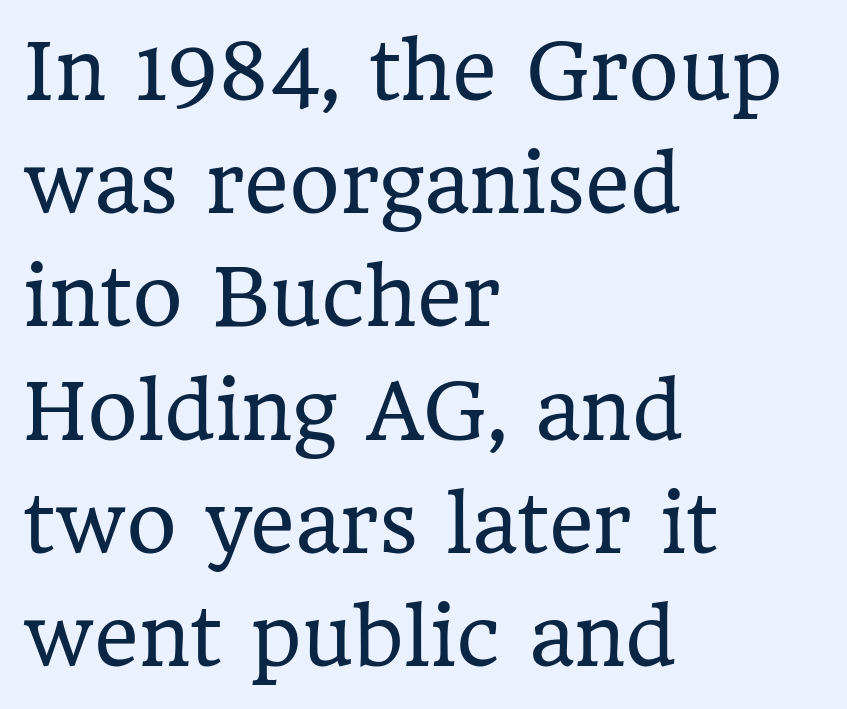
Q: Is the text bold? A: No.
Q: Is the text italic (slanted)? A: No, it is upright.
Q: Is the typeface a serif or a sans-serif typeface? A: Serif.
Q: Is the text underlined? A: No.
Q: How is the paragraph aligned? A: Left-aligned.
Q: Is the spacing between letters normal or unusually wide? A: Normal.
Q: Is the spacing between lines tight, normal or loose? A: Normal.
Q: Width (condensed, normal, or wide)? A: Normal.
Q: Stroke contrast? A: Low.
Q: x-height? A: Medium.
Q: Monospaced? A: No.
